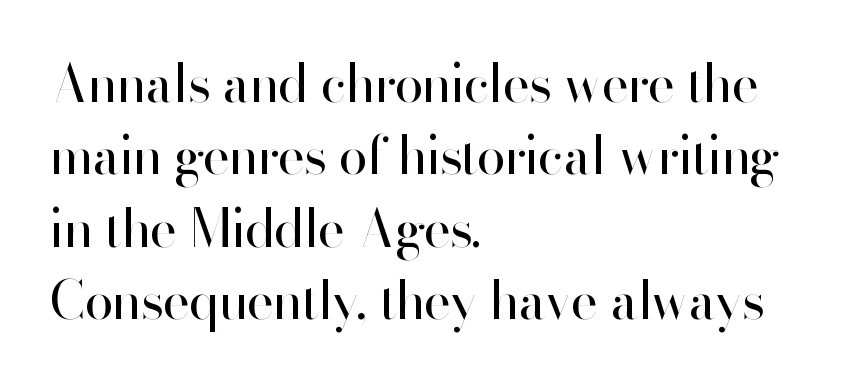
Do the characters align in a grid? No, the font is proportional. Letter spacing: default. This is not heavy type; no bold has been used. The lines sit at an ordinary, default distance from one another. The rendering anchors every line to the left-hand side. Every character sits straight up, as roman type does.
